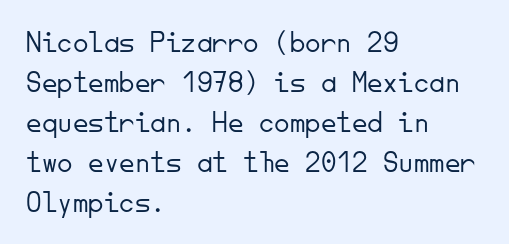
No word sits above an underline. Does the lettering tilt? It doesn't — this is upright. Short note: letters normally spaced. Notice how descenders clear the ascenders below comfortably — that's standard leading. A student would call this left alignment; a typographer would say flush left, rag right.
